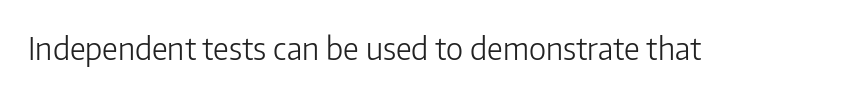
Q: Is the text bold? A: No.
Q: Is the text italic (slanted)? A: No, it is upright.
Q: Is the typeface a serif or a sans-serif typeface? A: Sans-serif.
Q: Is the text underlined? A: No.
Q: Is the spacing between letters normal or unusually wide? A: Normal.
Q: Width (condensed, normal, or wide)? A: Normal.
Q: Stroke contrast? A: Low.
Q: x-height? A: Medium.
Q: Monospaced? A: No.
